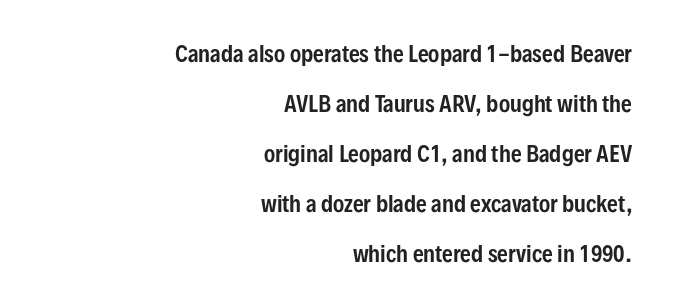
Q: Is the text italic (slanted)? A: No, it is upright.
Q: Is the text underlined? A: No.
Q: How is the paragraph aligned? A: Right-aligned.
Q: Is the spacing between letters normal or unusually wide? A: Normal.
Q: Is the spacing between lines tight, normal or loose? A: Loose.
